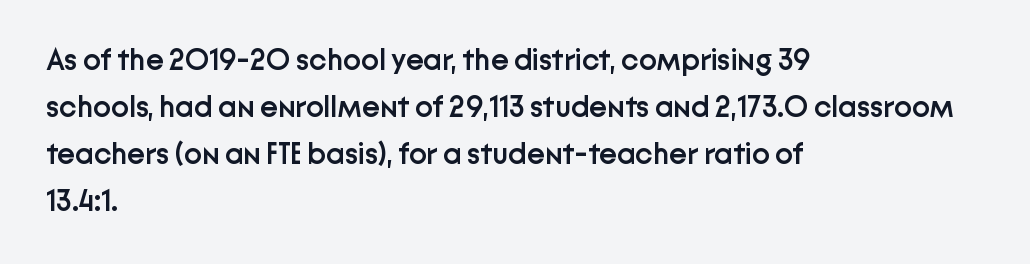
Grotesque or geometric, the face here clearly has no serifs. Normally led — the rows are evenly, conventionally spaced. Rule under the text: the space is simply empty. A bit beefed up — I'd call it semibold rather than bold. The horizontal fit of the characters is conventional and even. Italic? Not at all — the glyphs are vertical.
